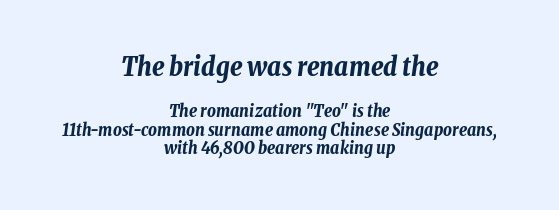
Each row of text sits above clean, open space. Its strokes are broad and dark, the hallmark of bold type. Very little white space separates one row of letters from the next. The face used here has a pronounced slope to its letters. Here the first block reads like a headline and the second like body copy. The horizontal fit of the characters is conventional and even.
